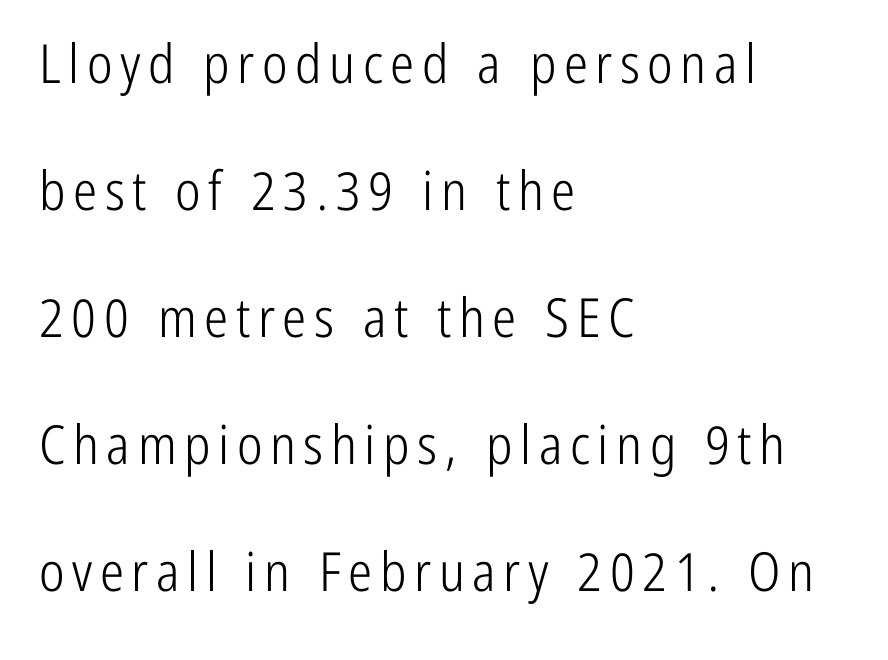
The image shows 54 px light, condensed sans-serif type, upright; set left-aligned, loose line spacing (2.35x), not underlined; low stroke contrast and a medium x-height.
